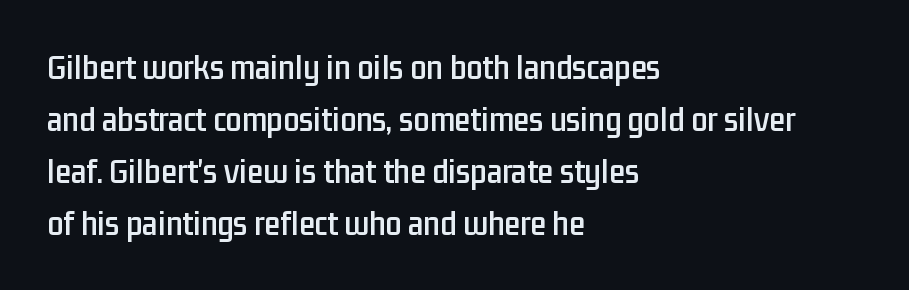
{"serif": "no", "italic": "no", "width": "condensed", "stroke_contrast": "low", "x_height": "medium", "monospaced": "no", "underline": "no", "align": "left", "line_spacing": "normal", "line_spacing_ratio": 1.44, "letter_spacing": "normal", "letter_spacing_em": 0.0, "glyph_px": 36}
